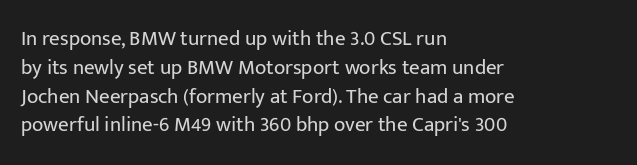
{"italic": "no", "bold": "no", "underline": "no", "align": "left", "line_spacing": "normal", "line_spacing_ratio": 1.37, "letter_spacing": "normal", "letter_spacing_em": 0.0, "glyph_px": 21}
